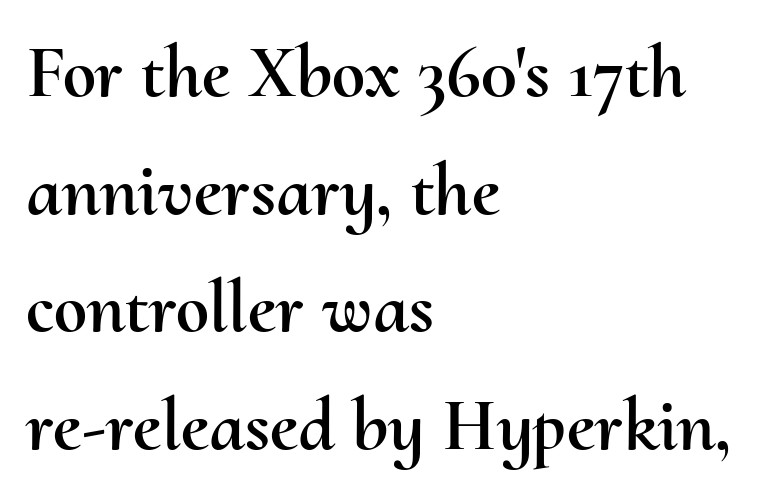
The image shows 75 px text type, upright; set left-aligned, normal line spacing (1.57x), normal letter spacing, not underlined; medium stroke contrast and a small x-height.
